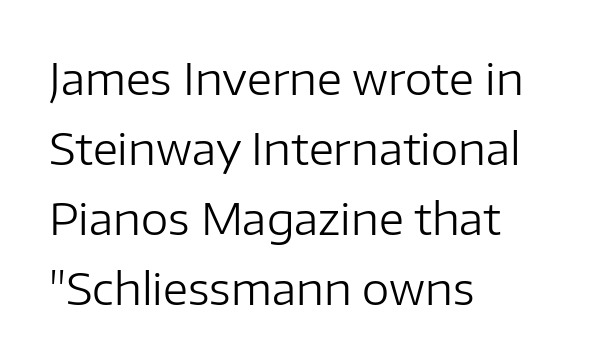
These lines are rendered in a variable-pitch font. This sample is left-justified, so line endings fall wherever the words run out. It's the straight-up-and-down kind of type. The zone under the glyphs is completely vacant. You could call the tracking neutral — neither tight nor loose. Compared with a typical body face, this is equally light or lighter still.
